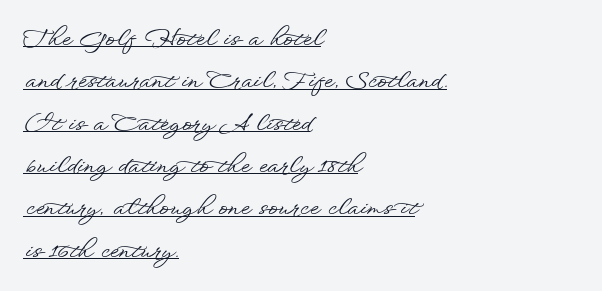
Notice how a bar underscores the lettering throughout. Left-aligned paragraph, ragged on the right. Does extra space separate the letters? No, they use regular spacing.
